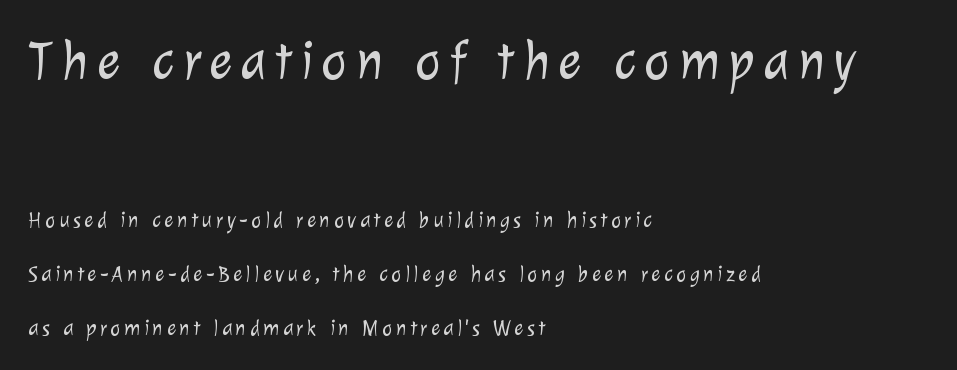
{"serif": "no", "bold": "no", "weight": "light", "width": "normal", "stroke_contrast": "low", "x_height": "medium", "monospaced": "no", "underline": "no", "align": "left", "line_spacing": "loose", "line_spacing_ratio": 2.45, "larger_block": "first", "size_ratio": 2.5, "glyph_px": 55}
